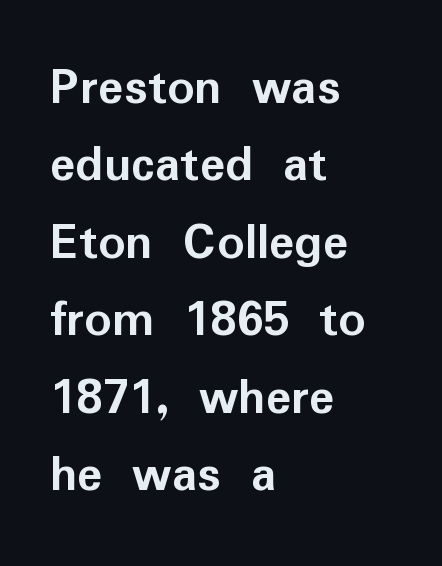
{"serif": "no", "italic": "no", "bold": "yes", "weight": "semibold", "width": "normal", "stroke_contrast": "low", "x_height": "medium", "monospaced": "no", "underline": "no", "align": "left", "line_spacing": "normal", "line_spacing_ratio": 1.46, "letter_spacing": "normal", "letter_spacing_em": 0.0, "glyph_px": 53}
